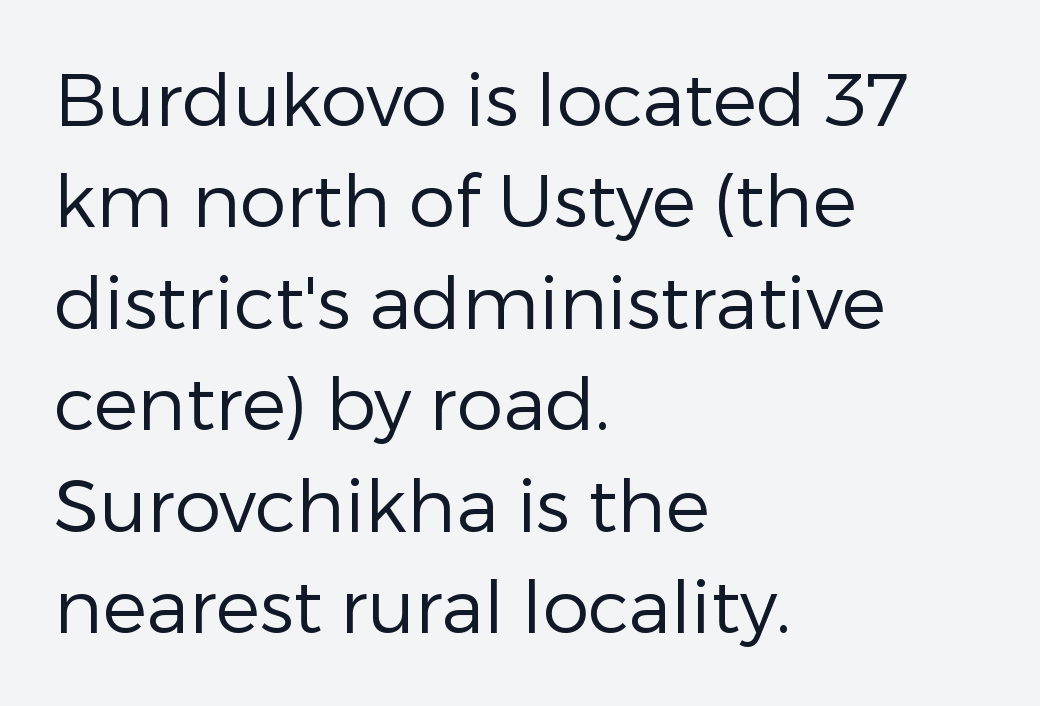
Visually the block forms a straight wall on the left and a jagged coastline on the right. The rendering uses natural spacing where letterforms have individual widths. A typesetter would call this leading conventional body-copy spacing. The foot of each line stays bare and open. Nope, no serifs anywhere on these letters. Students, note that the glyphs here touch the page at normal intervals.
